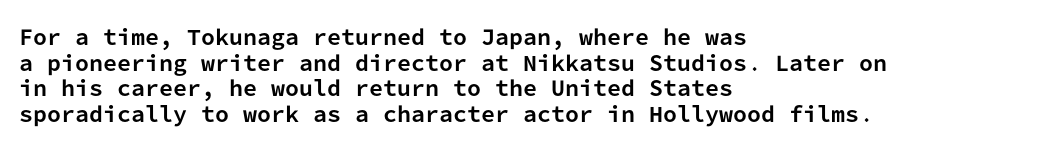
The image shows 20 px bold type, upright; set left-aligned, normal line spacing (1.28x), normal letter spacing, not underlined.
